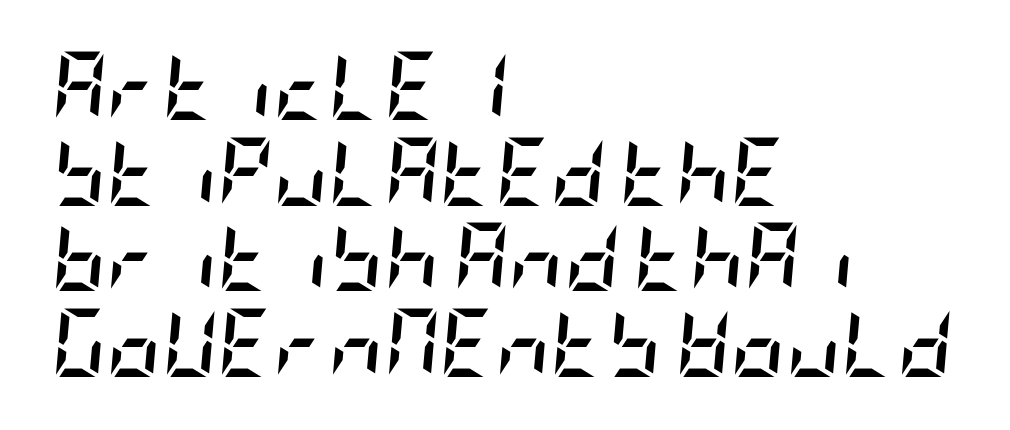
The typography opts for an oblique posture over an upright one. The lines in this sample share a left origin and differ only in where they stop. The face used here has the dense, thick strokes of a bold. These lines keep a tight, regular rhythm from letter to letter. The passage shown is not underscored anywhere. Honestly, the row spacing looks completely unremarkable.
